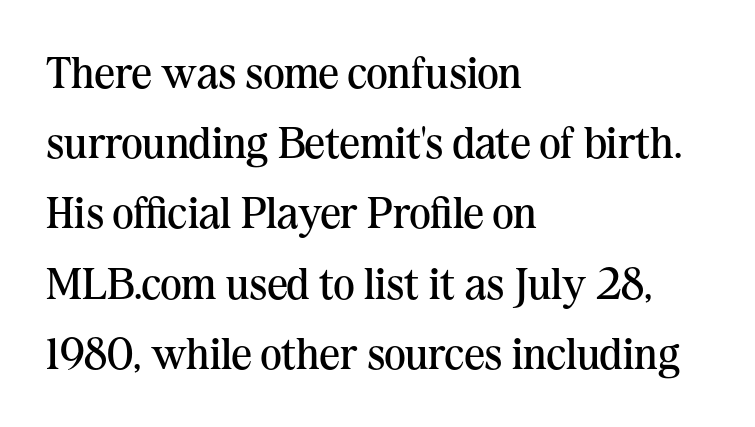
{"serif": "yes", "italic": "no", "bold": "no", "weight": "regular", "width": "normal", "stroke_contrast": "medium", "x_height": "medium", "monospaced": "no", "underline": "no", "align": "left", "line_spacing": "normal", "line_spacing_ratio": 1.56, "letter_spacing": "normal", "letter_spacing_em": 0.0, "glyph_px": 45}
